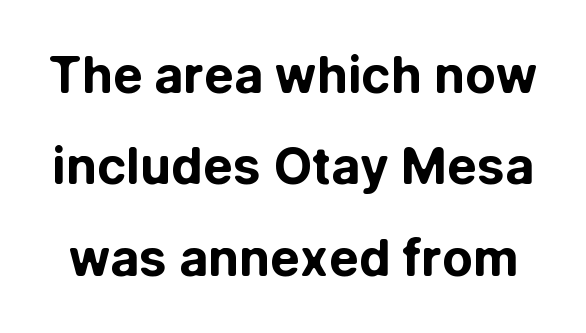
Q: Is the text bold? A: Yes.
Q: Is the text italic (slanted)? A: No, it is upright.
Q: Is the typeface a serif or a sans-serif typeface? A: Sans-serif.
Q: Is the text underlined? A: No.
Q: Is the spacing between letters normal or unusually wide? A: Normal.
Q: Width (condensed, normal, or wide)? A: Normal.
Q: Stroke contrast? A: Low.
Q: x-height? A: Medium.
Q: Monospaced? A: No.
